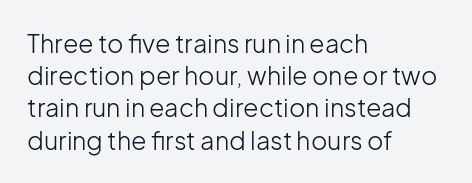
These lines keep a tight, regular rhythm from letter to letter. This sample is left-justified, so line endings fall wherever the words run out. The space between consecutive lines is moderate. Do the letters lean? They stand straight. The passage shown is not underscored anywhere. Stems and bowls with no extra thickness — not bold.
